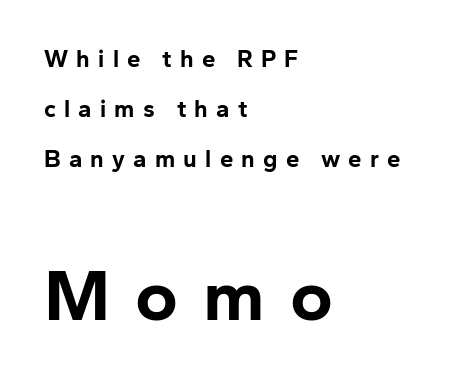
Q: Is the text bold? A: Yes.
Q: Is the text italic (slanted)? A: No, it is upright.
Q: Is the typeface a serif or a sans-serif typeface? A: Sans-serif.
Q: Is the text underlined? A: No.
Q: How is the paragraph aligned? A: Left-aligned.
Q: Is the spacing between letters normal or unusually wide? A: Unusually wide.
Q: Is the spacing between lines tight, normal or loose? A: Loose.
Q: Which block of text is set in a larger size, the first (top) or the second (bottom)? A: The second (bottom) one.
Q: Width (condensed, normal, or wide)? A: Normal.
Q: Stroke contrast? A: Low.
Q: x-height? A: Medium.
Q: Monospaced? A: No.
